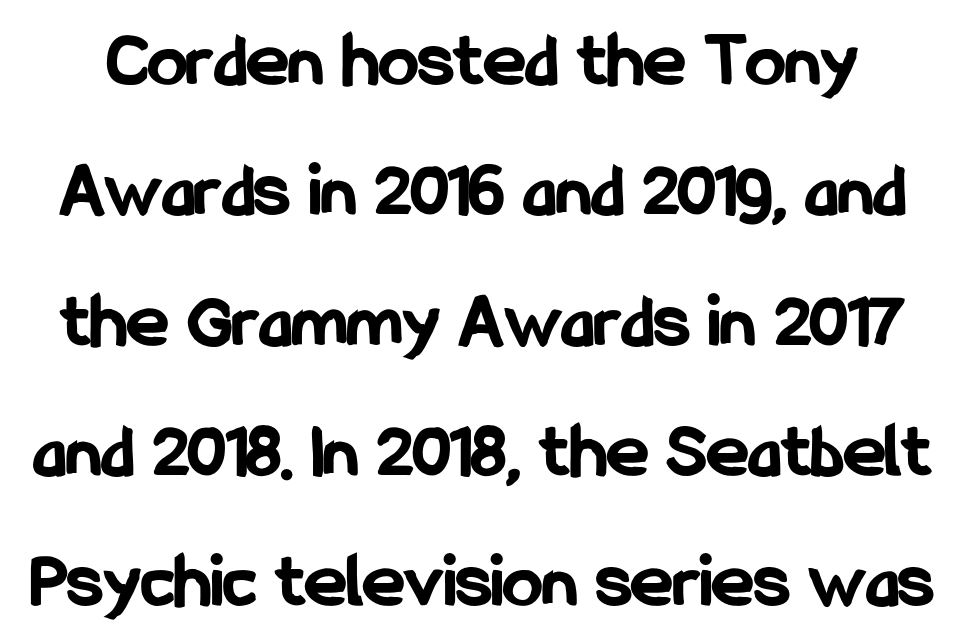
The letters advance in unequal steps, a hallmark of proportional type. The tracking reads as untouched default to a designer's eye. Are there feet on the stems? There aren't — it's a sans. Successive baselines arrive at the customary interval. Strokes here are thick enough to call this a true bold.
